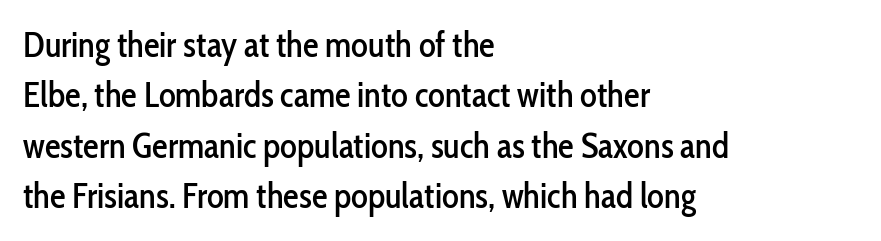
Q: Is the text italic (slanted)? A: No, it is upright.
Q: Is the typeface a serif or a sans-serif typeface? A: Sans-serif.
Q: Is the text underlined? A: No.
Q: How is the paragraph aligned? A: Left-aligned.
Q: Is the spacing between letters normal or unusually wide? A: Normal.
Q: Is the spacing between lines tight, normal or loose? A: Normal.
Q: Width (condensed, normal, or wide)? A: Condensed.
Q: Stroke contrast? A: Low.
Q: x-height? A: Medium.
Q: Monospaced? A: No.
